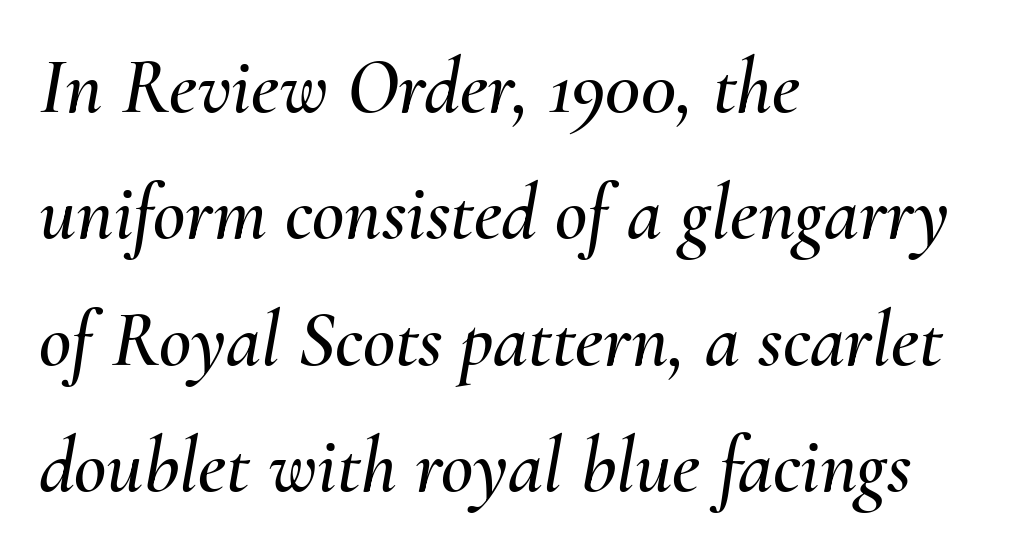
The image shows 79 px text type, italic (leaning right); set left-aligned, normal line spacing (1.6x), normal letter spacing, not underlined; medium stroke contrast and a small x-height.
